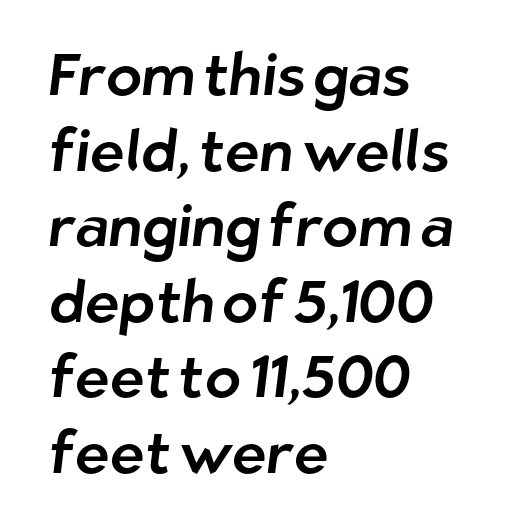
The image shows 59 px sans-serif type; set left-aligned, normal line spacing (1.28x), normal letter spacing, not underlined; low stroke contrast and a medium x-height.
